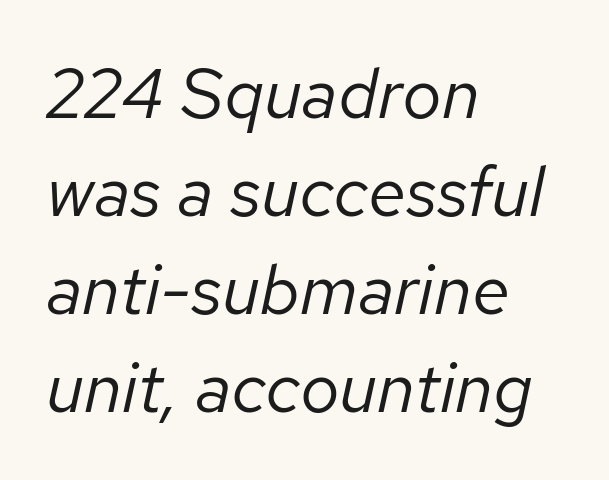
How are the letters spaced? Ordinarily, with no added tracking. Notice how descenders clear the ascenders below comfortably — that's standard leading. The whole block is typeset with a tilt. The passage shown is not bold in any degree. Each letter keeps its own natural width here, so spacing adapts to shape. These lines stack with their left ends in a neat column.
